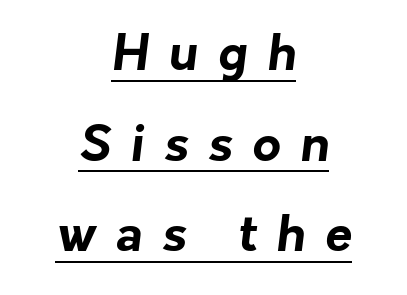
Q: Is the text bold? A: Yes.
Q: Is the typeface a serif or a sans-serif typeface? A: Sans-serif.
Q: Is the text underlined? A: Yes.
Q: How is the paragraph aligned? A: Centered.
Q: Is the spacing between letters normal or unusually wide? A: Unusually wide.
Q: Width (condensed, normal, or wide)? A: Normal.
Q: Stroke contrast? A: Low.
Q: x-height? A: Medium.
Q: Monospaced? A: No.
